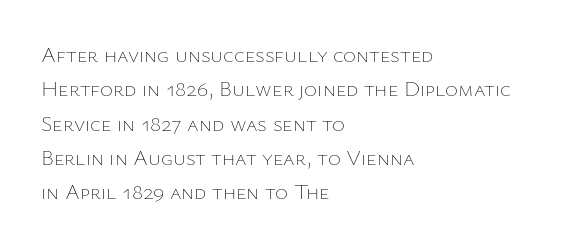
The specimen reads as upright at a glance. Is the stroke heavy? The answer is a plain regular-or-lighter. Clear beneath every line of the passage. Notice how descenders clear the ascenders below comfortably — that's standard leading.
